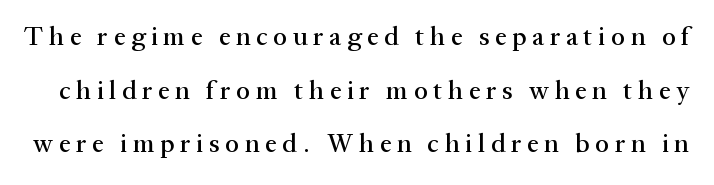
{"italic": "no", "underline": "no", "line_spacing": "loose", "line_spacing_ratio": 2.06, "letter_spacing": "wide", "letter_spacing_em": 0.22, "glyph_px": 26}
